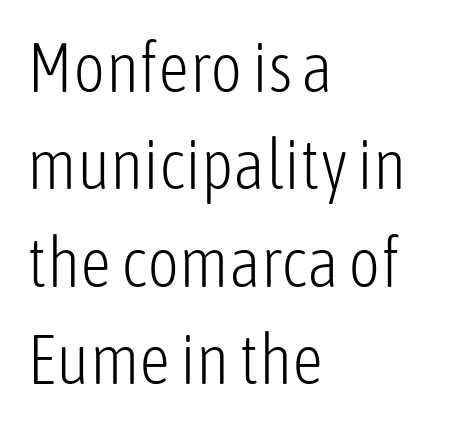
The vertical gap from one line to the next is medium. The axis of the letterforms is exactly vertical. Character widths vary here, with narrow letters taking less room than wide ones. These lines are composed in type without serifs.
